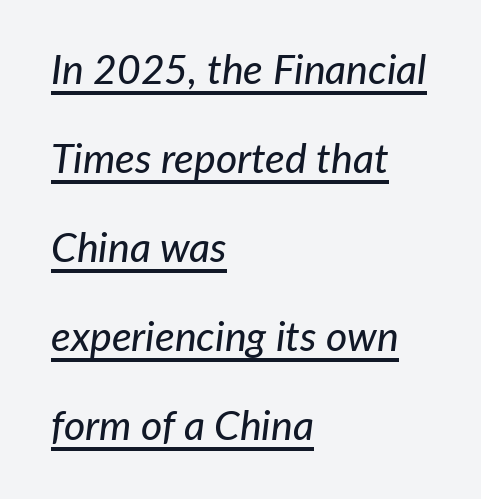
The image shows 41 px text type, italic (leaning right); set left-aligned, loose line spacing (2.17x), normal letter spacing, underlined; low stroke contrast and a medium x-height.
